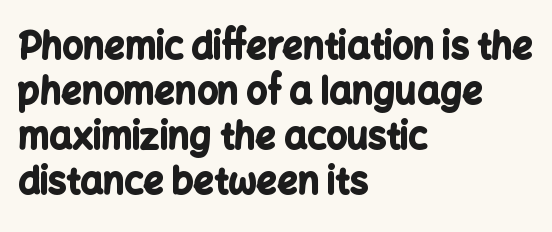
{"serif": "no", "italic": "no", "bold": "yes", "weight": "bold", "width": "normal", "stroke_contrast": "low", "x_height": "medium", "monospaced": "no", "underline": "no", "align": "left", "line_spacing": "normal", "line_spacing_ratio": 1.25, "letter_spacing": "normal", "letter_spacing_em": 0.0, "glyph_px": 36}
